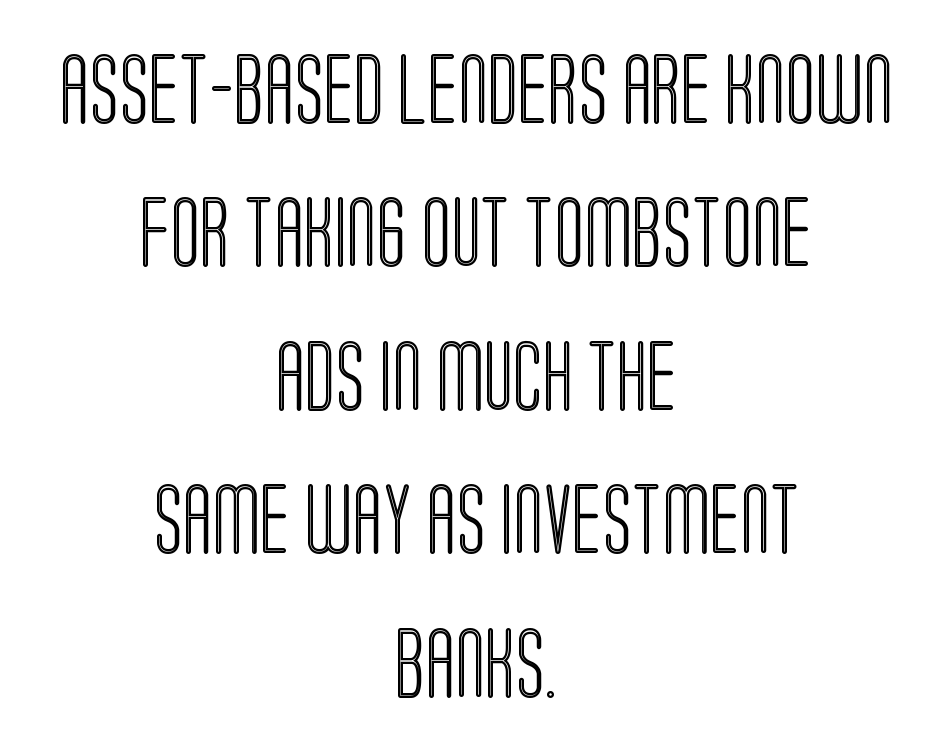
{"italic": "no", "width": "condensed", "x_height": "large", "monospaced": "no", "underline": "no", "align": "center", "line_spacing": "loose", "line_spacing_ratio": 2.05, "letter_spacing": "normal", "letter_spacing_em": 0.0, "glyph_px": 70}
